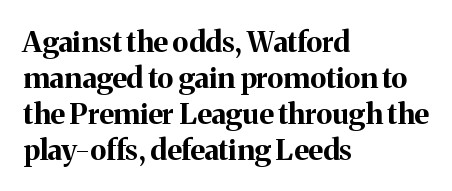
Q: Is the text bold? A: Yes.
Q: Is the text italic (slanted)? A: No, it is upright.
Q: Is the typeface a serif or a sans-serif typeface? A: Serif.
Q: Is the text underlined? A: No.
Q: How is the paragraph aligned? A: Left-aligned.
Q: Is the spacing between letters normal or unusually wide? A: Normal.
Q: Width (condensed, normal, or wide)? A: Normal.
Q: Stroke contrast? A: Medium.
Q: x-height? A: Medium.
Q: Monospaced? A: No.
